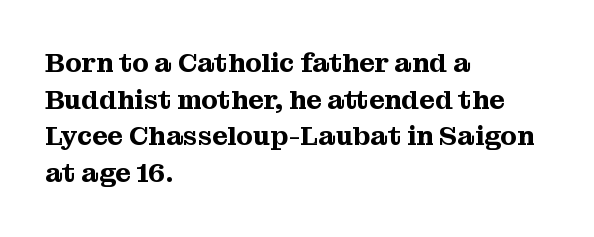
Alignment: flush left. The lettering stays uniformly vertical, giving the passage a roman look. The block of text has a typical density, with ordinary space between rows. Beneath every word, the page is bare. Compared with typical body copy, the letter spacing here is the same.
